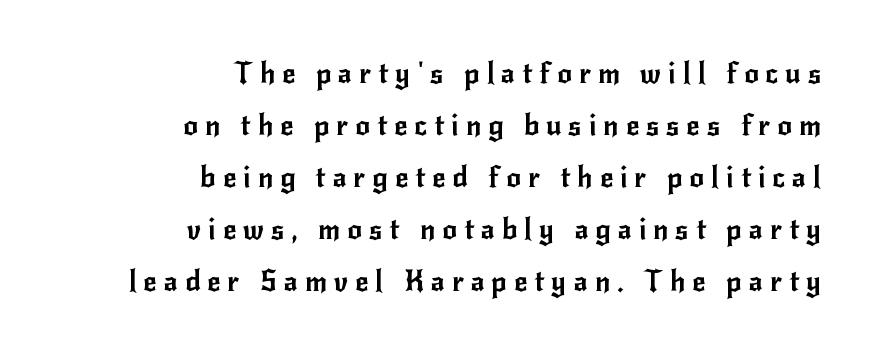
{"serif": "no", "italic": "no", "width": "normal", "stroke_contrast": "low", "x_height": "small", "monospaced": "no", "underline": "no", "align": "right", "line_spacing_ratio": 1.79, "letter_spacing": "wide", "letter_spacing_em": 0.24, "glyph_px": 29}
